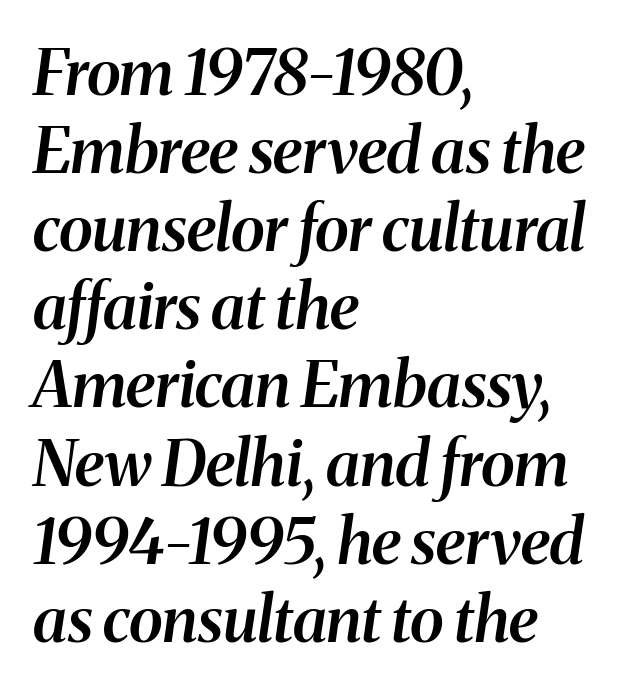
{"serif": "yes", "italic": "yes", "lean": "right", "slant_degrees": 8, "bold": "semi", "weight": "semibold", "width": "normal", "stroke_contrast": "medium", "x_height": "medium", "monospaced": "no", "underline": "no", "align": "left", "line_spacing_ratio": 1.24, "letter_spacing": "normal", "letter_spacing_em": 0.0, "glyph_px": 63}
